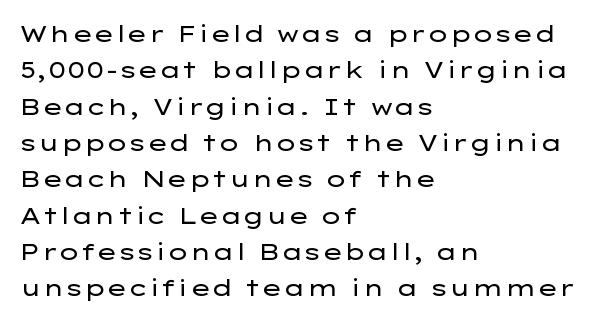
Compared with typical paragraphs, the rows here are spaced about the same. The letterforms sit at book weight or below. Ascenders rise straight up at ninety degrees. The lines are quadded left. Check the space under the baseline: it is left empty. Tracking value appears to be zero — textbook default spacing.
